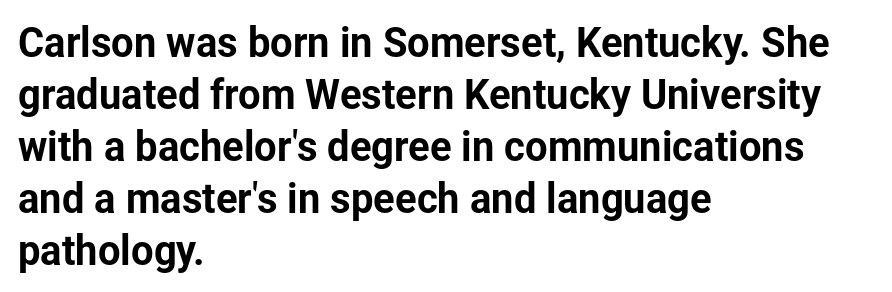
Q: Is the text italic (slanted)? A: No, it is upright.
Q: Is the typeface a serif or a sans-serif typeface? A: Sans-serif.
Q: Is the text underlined? A: No.
Q: How is the paragraph aligned? A: Left-aligned.
Q: Is the spacing between letters normal or unusually wide? A: Normal.
Q: Is the spacing between lines tight, normal or loose? A: Normal.
Q: Width (condensed, normal, or wide)? A: Normal.
Q: Stroke contrast? A: Low.
Q: x-height? A: Medium.
Q: Monospaced? A: No.
